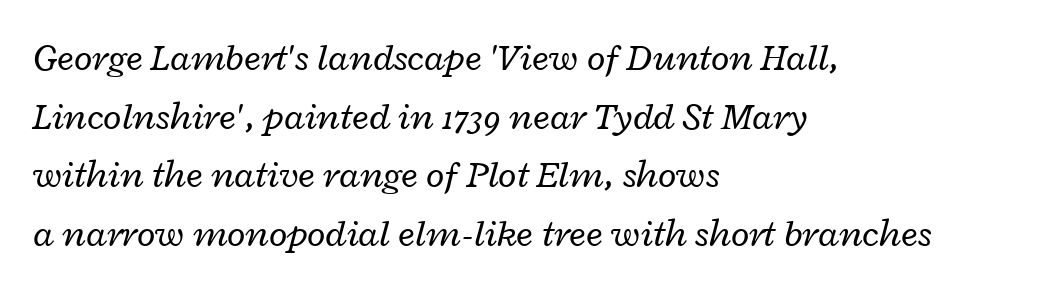
Look at the tracking — it's just the regular setting, nothing added. Nobody drew a line under any word here. Every row of glyphs begins at an identical x-position on the left. Style check: oblique. Interline gaps are of average width in this sample. A typesetter would call this proportional, since set widths differ per character.
